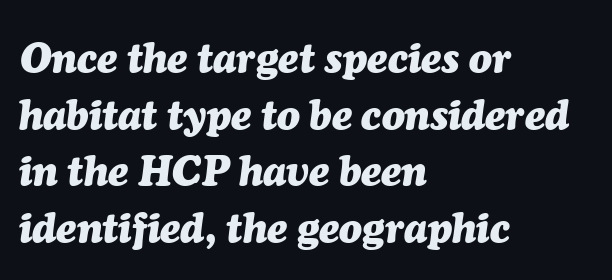
Q: Is the text bold? A: Yes.
Q: Is the text italic (slanted)? A: Yes, it leans right by about 7 degrees.
Q: Is the text underlined? A: No.
Q: How is the paragraph aligned? A: Left-aligned.
Q: Is the spacing between letters normal or unusually wide? A: Normal.
Q: Is the spacing between lines tight, normal or loose? A: Normal.
Q: Width (condensed, normal, or wide)? A: Normal.
Q: Stroke contrast? A: Medium.
Q: x-height? A: Medium.
Q: Monospaced? A: No.
